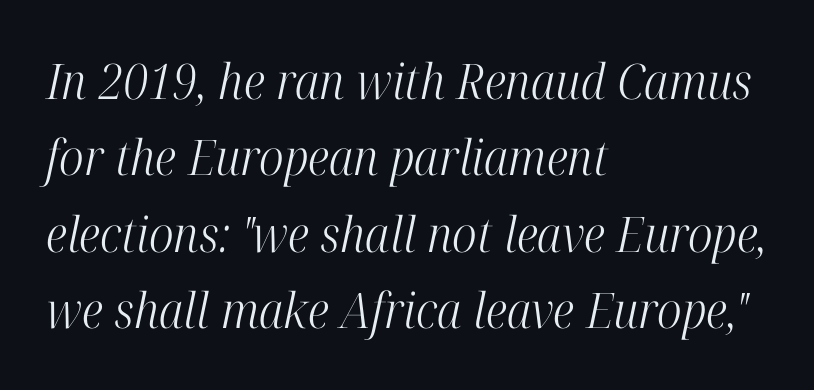
Q: Is the text bold? A: No.
Q: Is the text italic (slanted)? A: Yes, it leans right by about 12 degrees.
Q: Is the typeface a serif or a sans-serif typeface? A: Serif.
Q: Is the text underlined? A: No.
Q: How is the paragraph aligned? A: Left-aligned.
Q: Is the spacing between letters normal or unusually wide? A: Normal.
Q: Is the spacing between lines tight, normal or loose? A: Normal.
Q: Width (condensed, normal, or wide)? A: Condensed.
Q: Stroke contrast? A: High.
Q: x-height? A: Medium.
Q: Monospaced? A: No.
